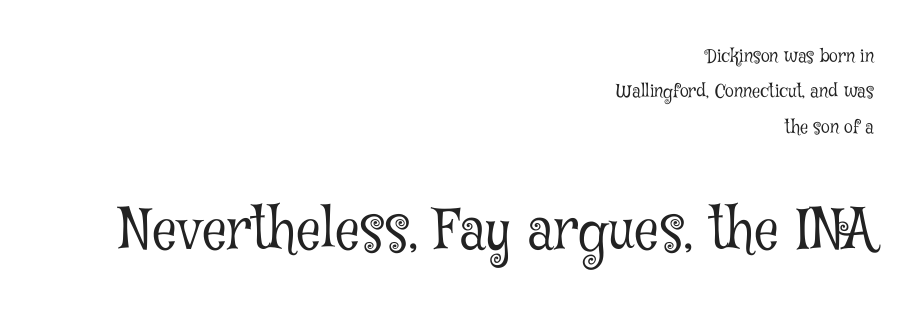
The image shows 55 px light, condensed serif type, upright; set right-aligned, loose line spacing (1.97x), normal letter spacing, not underlined; the second (bottom) block is 3.06x larger; low stroke contrast and a medium x-height.
